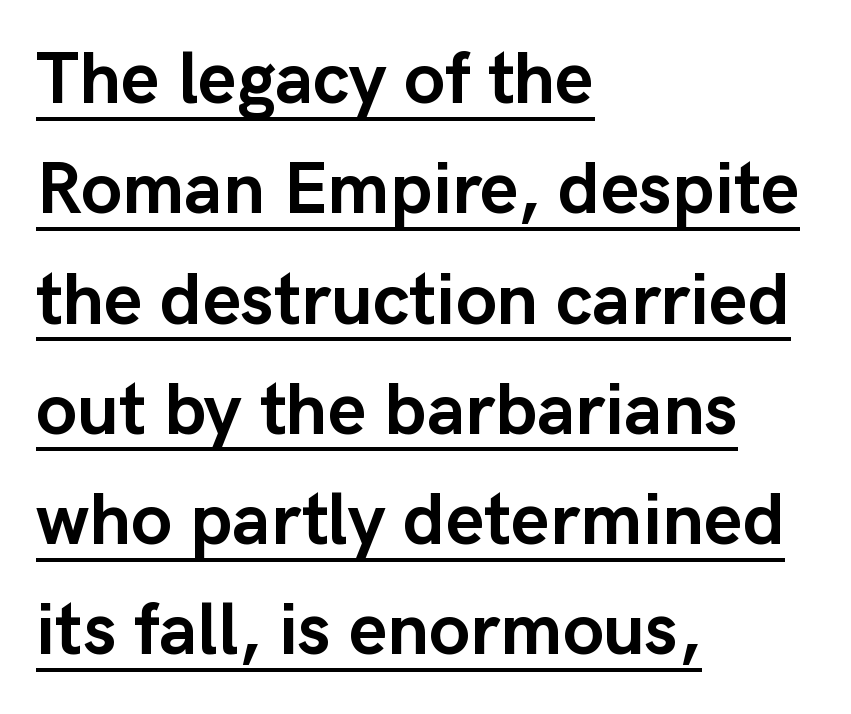
{"serif": "no", "italic": "no", "bold": "yes", "weight": "semibold", "width": "normal", "stroke_contrast": "low", "x_height": "medium", "monospaced": "no", "underline": "yes", "align": "left", "line_spacing": "normal", "line_spacing_ratio": 1.49, "letter_spacing": "normal", "letter_spacing_em": 0.0, "glyph_px": 74}
